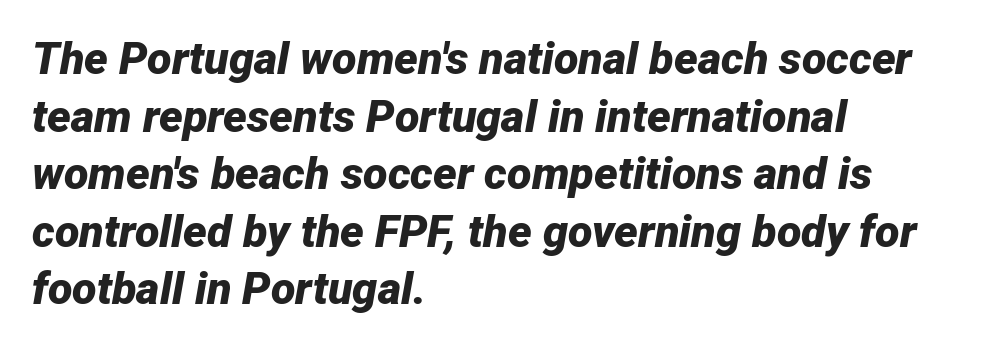
Q: Is the text bold? A: Yes.
Q: Is the text italic (slanted)? A: Yes, it leans right by about 12 degrees.
Q: Is the text underlined? A: No.
Q: How is the paragraph aligned? A: Left-aligned.
Q: Is the spacing between letters normal or unusually wide? A: Normal.
Q: Is the spacing between lines tight, normal or loose? A: Normal.
Q: Width (condensed, normal, or wide)? A: Normal.
Q: Stroke contrast? A: Low.
Q: x-height? A: Medium.
Q: Monospaced? A: No.
